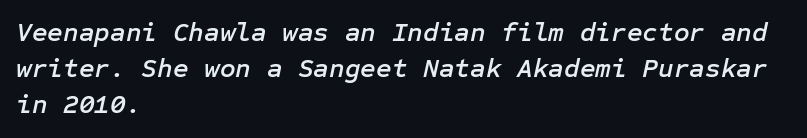
{"italic": "yes", "lean": "right", "slant_degrees": 12, "underline": "no", "align": "left", "line_spacing": "normal", "line_spacing_ratio": 1.34, "letter_spacing": "normal", "letter_spacing_em": 0.0, "glyph_px": 27}
